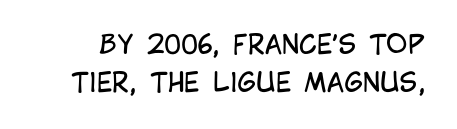
Type without underlining. In terms of posture, this sample is upright. The weight would be labelled regular, book, light, or lighter still. These lines keep a tight, regular rhythm from letter to letter.
